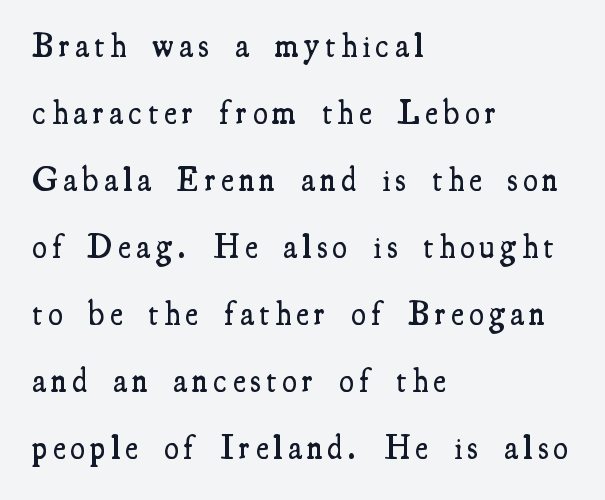
Q: Is the text bold? A: Semi-bold.
Q: Is the text italic (slanted)? A: No, it is upright.
Q: Is the typeface a serif or a sans-serif typeface? A: Serif.
Q: Is the text underlined? A: No.
Q: How is the paragraph aligned? A: Left-aligned.
Q: Is the spacing between lines tight, normal or loose? A: Loose.
Q: Width (condensed, normal, or wide)? A: Condensed.
Q: Stroke contrast? A: Medium.
Q: x-height? A: Small.
Q: Monospaced? A: No.
